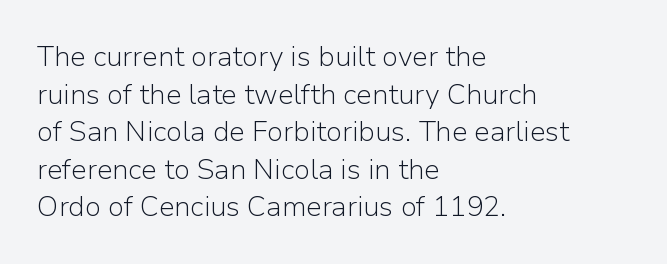
{"serif": "no", "italic": "no", "bold": "no", "weight": "light", "width": "normal", "stroke_contrast": "low", "x_height": "medium", "monospaced": "no", "underline": "no", "align": "left", "line_spacing": "normal", "line_spacing_ratio": 1.34, "letter_spacing": "normal", "letter_spacing_em": 0.0, "glyph_px": 28}
